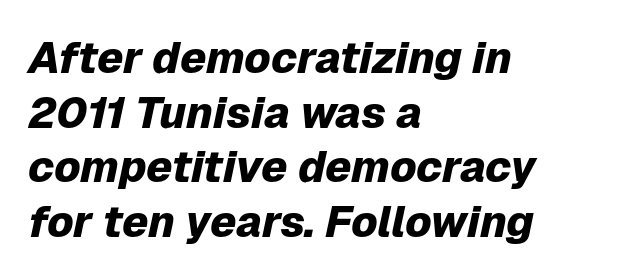
{"italic": "yes", "lean": "right", "slant_degrees": 12, "bold": "yes", "weight": "heavy", "width": "normal", "stroke_contrast": "low", "x_height": "medium", "monospaced": "no", "underline": "no", "align": "left", "line_spacing_ratio": 1.24, "letter_spacing": "normal", "letter_spacing_em": 0.0, "glyph_px": 44}
